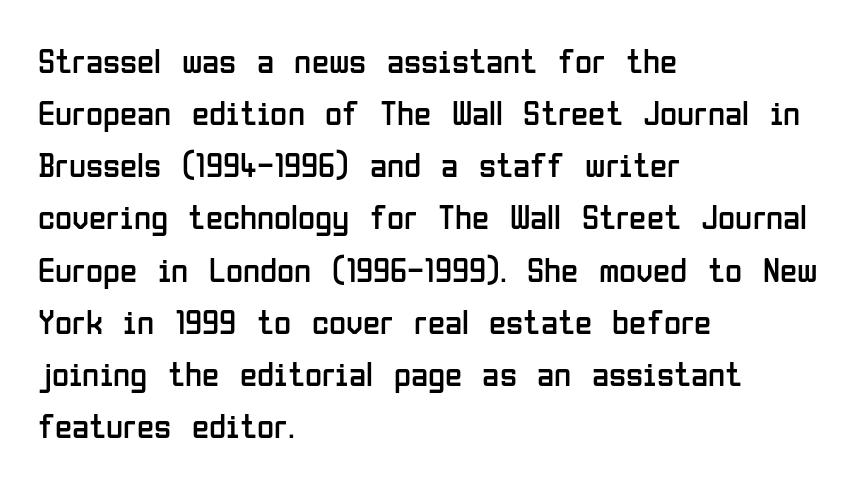
Italic: no, the glyphs are upright roman. In terms of leading, this rendering sits right in the middle. Nothing heavy about these letters — not bold at all. Any mark beneath the type? The region is blank.
